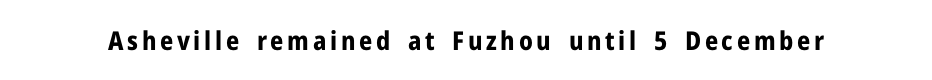
The image shows 26 px bold type, upright; set not underlined.
